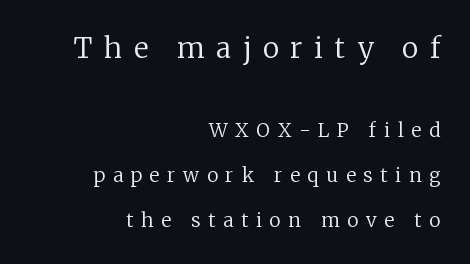
Teacher's note: observe the even right margin — that is flush-right alignment. The words here are not underlined. The letters stand straight up with perfectly vertical stems. The horizontal fit of the characters is loose and conspicuously gappy. Horizontal bands of white between lines are thick stripes. The letters in the upper block stand taller than those in the block below.
